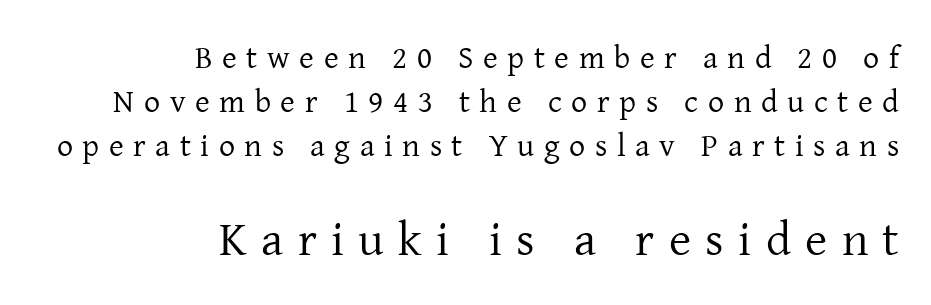
{"serif": "yes", "italic": "no", "bold": "no", "weight": "regular", "width": "normal", "stroke_contrast": "low", "x_height": "medium", "monospaced": "no", "underline": "no", "align": "right", "line_spacing": "normal", "line_spacing_ratio": 1.37, "letter_spacing": "wide", "letter_spacing_em": 0.3, "larger_block": "second", "size_ratio": 1.5, "glyph_px": 48}
